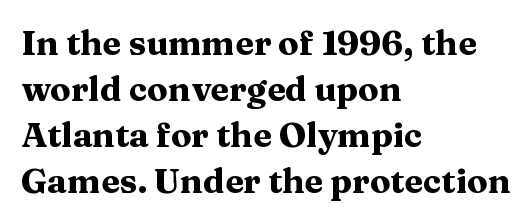
Q: Is the text bold? A: Yes.
Q: Is the text italic (slanted)? A: No, it is upright.
Q: Is the typeface a serif or a sans-serif typeface? A: Serif.
Q: Is the text underlined? A: No.
Q: How is the paragraph aligned? A: Left-aligned.
Q: Is the spacing between letters normal or unusually wide? A: Normal.
Q: Is the spacing between lines tight, normal or loose? A: Normal.
Q: Width (condensed, normal, or wide)? A: Wide.
Q: Stroke contrast? A: Medium.
Q: x-height? A: Medium.
Q: Monospaced? A: No.
